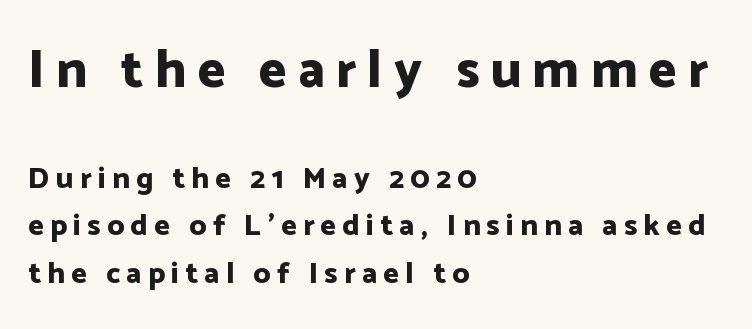
{"serif": "no", "italic": "no", "bold": "yes", "weight": "bold", "width": "normal", "stroke_contrast": "low", "x_height": "medium", "monospaced": "no", "underline": "no", "align": "left", "line_spacing": "normal", "line_spacing_ratio": 1.59, "letter_spacing": "wide", "letter_spacing_em": 0.21, "larger_block": "first", "size_ratio": 1.77, "glyph_px": 53}
